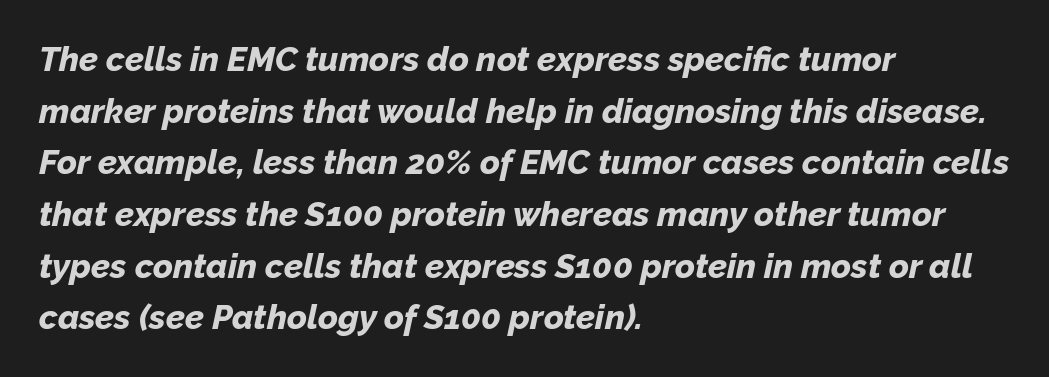
{"italic": "yes", "lean": "right", "slant_degrees": 12, "bold": "yes", "weight": "bold", "width": "normal", "stroke_contrast": "low", "x_height": "medium", "monospaced": "no", "underline": "no", "align": "left", "line_spacing": "normal", "line_spacing_ratio": 1.52, "letter_spacing": "normal", "letter_spacing_em": 0.0, "glyph_px": 34}
